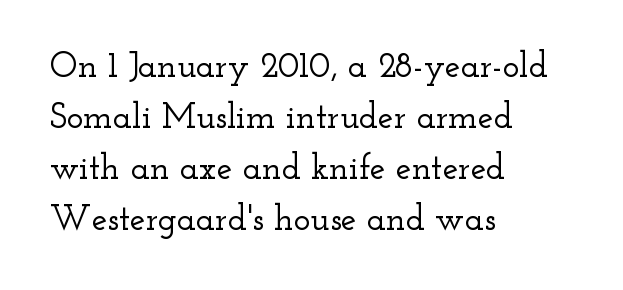
Only glyphs here, with clear space below each row. Normally led — the rows are evenly, conventionally spaced. The type is set solid horizontally, with unmodified tracking. Examine the stroke ends and you'll spot serifs.
